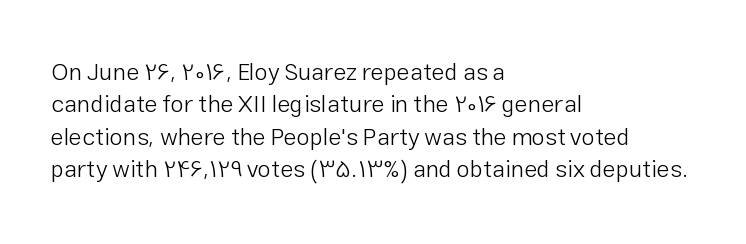
{"italic": "no", "bold": "no", "underline": "no", "align": "left", "line_spacing": "normal", "line_spacing_ratio": 1.35, "letter_spacing": "normal", "letter_spacing_em": 0.0, "glyph_px": 24}
